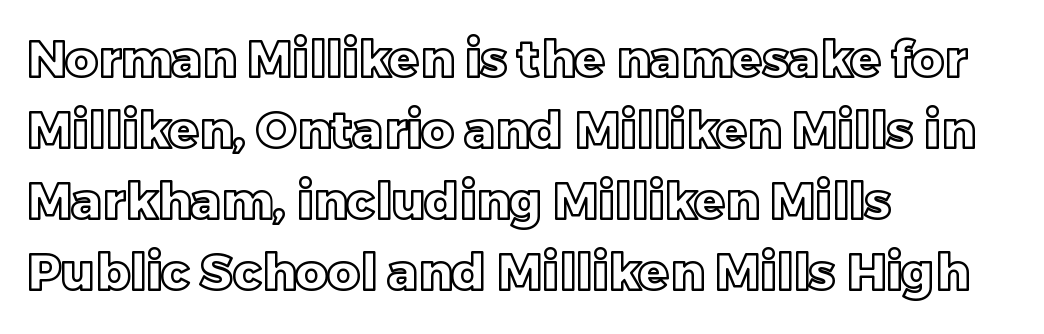
The lettering stays uniformly vertical, giving the passage a roman look. Notice how the passage keeps a crisp vertical edge on the left only. Do the characters align in a grid? No, the font is proportional. A normal amount of white space separates one row of letters from the next. Descenders are the only things crossing below the line. Tracking value appears to be zero — textbook default spacing.
